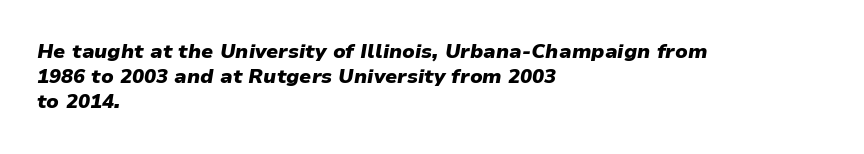
Does extra space separate the letters? No, they use regular spacing. This sample keeps an unexceptional amount of space between lines. Short and long lines alike share a common starting point at left. Students, this is bold: see how much ink each stroke carries. The words here are not underlined. The specimen reads as italic at a glance.
